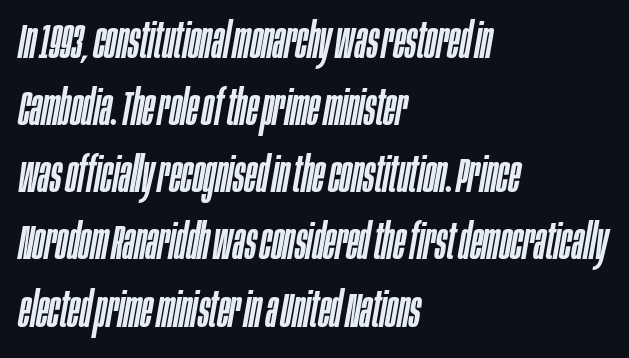
Q: Is the text italic (slanted)? A: Yes, it leans right by about 10 degrees.
Q: Is the text underlined? A: No.
Q: How is the paragraph aligned? A: Left-aligned.
Q: Is the spacing between letters normal or unusually wide? A: Normal.
Q: Is the spacing between lines tight, normal or loose? A: Normal.
Q: Width (condensed, normal, or wide)? A: Condensed.
Q: Stroke contrast? A: Low.
Q: x-height? A: Large.
Q: Monospaced? A: No.
